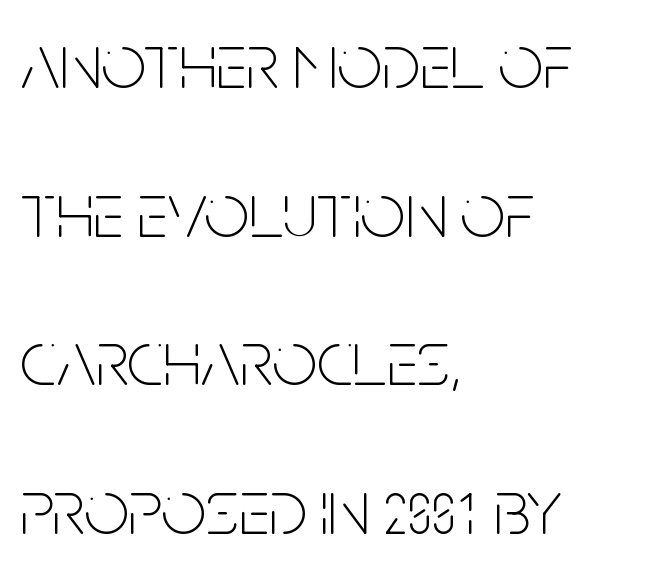
This rendering features lettering with no underline. The cut favours lightness, reaching ordinary text weight at its darkest. Nobody touched the tracking dial on this one. You could not count columns in this text — the font is proportionally spaced. Nothing sits at the stroke ends, so this counts as sans-serif. Posture: straight, roman, zero tilt.
